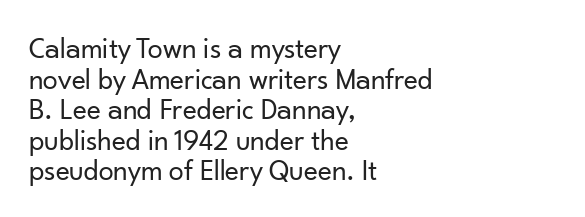
Each row of text sits above clean, open space. The letters advance in unequal steps, a hallmark of proportional type. Does the copy run flush right? No — it runs flush left. The passage shown has conventional tracking throughout. Rendered with straight, roman letterforms. Weight: not bold — regular or lighter.
